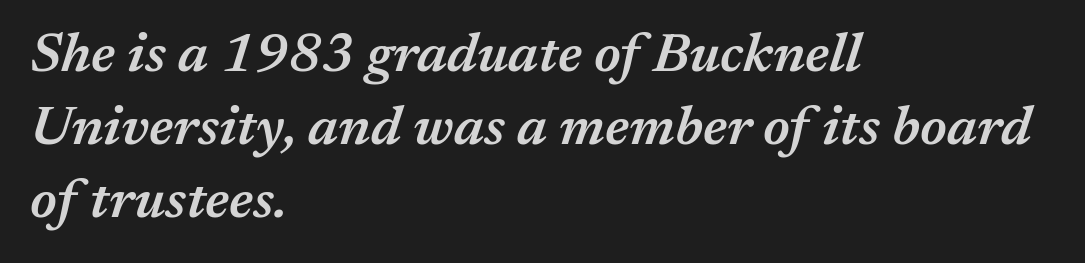
Q: Is the text bold? A: Semi-bold.
Q: Is the text italic (slanted)? A: Yes, it leans right by about 17 degrees.
Q: Is the text underlined? A: No.
Q: How is the paragraph aligned? A: Left-aligned.
Q: Is the spacing between letters normal or unusually wide? A: Normal.
Q: Is the spacing between lines tight, normal or loose? A: Normal.
Q: Width (condensed, normal, or wide)? A: Normal.
Q: Stroke contrast? A: Medium.
Q: x-height? A: Medium.
Q: Monospaced? A: No.
